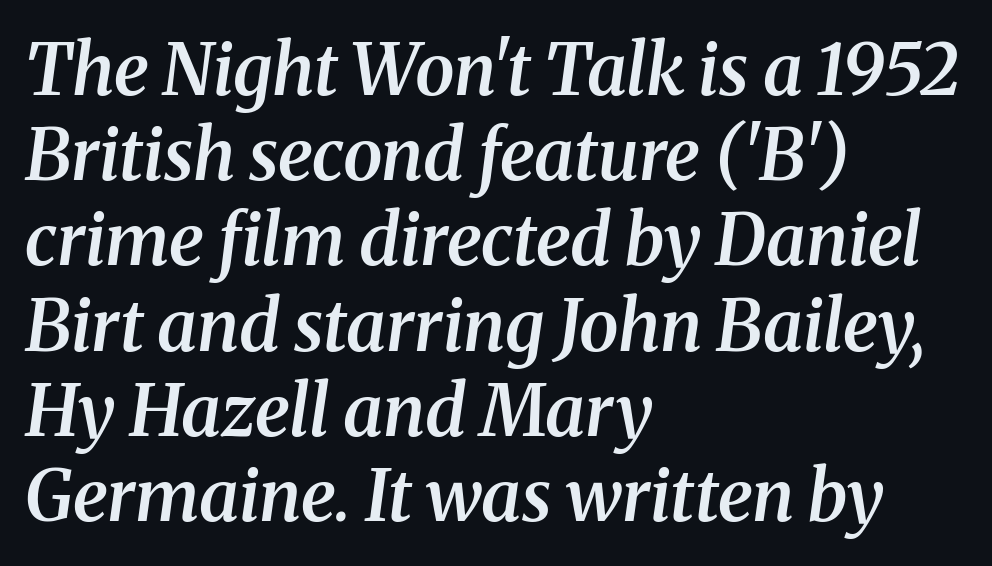
Each glyph is drawn with semibold strokes, heavier than normal yet not fully bold. Caption: standard tracking, unaltered. The typography opts for an oblique posture over an upright one. Stroke terminals: seriffed.
